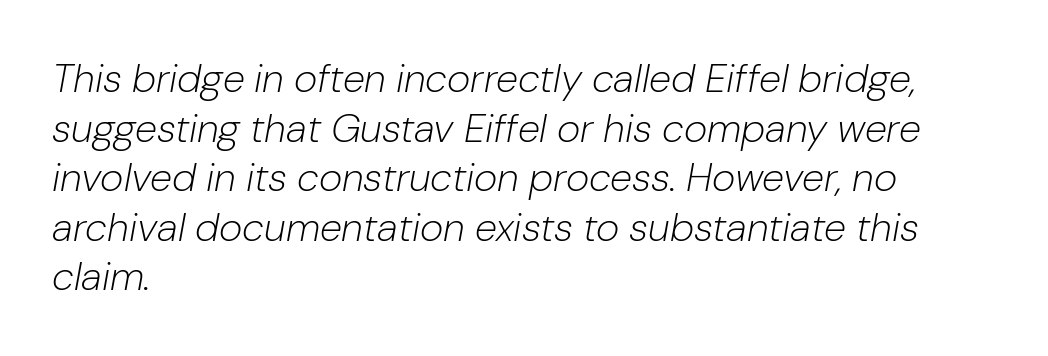
Leftover space on each line is placed entirely after the last word. Is this a heavy cut? Hardly; it is regular or lighter. Rule under the text: the space is simply empty. Inter-character spacing is left at the font's built-in metrics.
